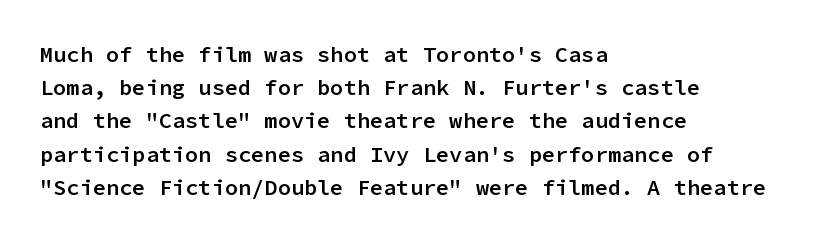
Q: Is the text bold? A: Semi-bold.
Q: Is the text italic (slanted)? A: No, it is upright.
Q: Is the text underlined? A: No.
Q: How is the paragraph aligned? A: Left-aligned.
Q: Is the spacing between letters normal or unusually wide? A: Normal.
Q: Is the spacing between lines tight, normal or loose? A: Normal.
